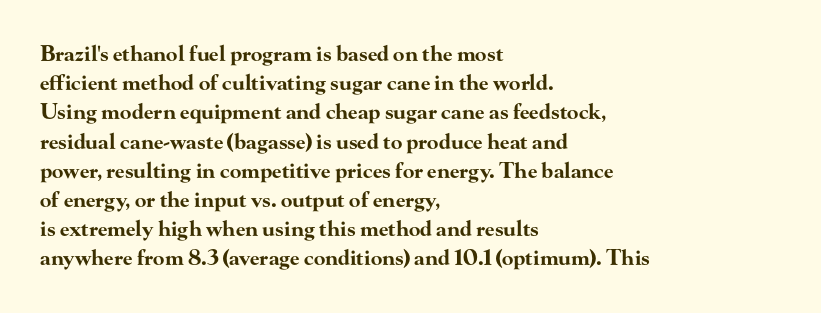
Q: Is the text bold? A: Yes.
Q: Is the text italic (slanted)? A: No, it is upright.
Q: Is the text underlined? A: No.
Q: How is the paragraph aligned? A: Left-aligned.
Q: Is the spacing between letters normal or unusually wide? A: Normal.
Q: Is the spacing between lines tight, normal or loose? A: Normal.
